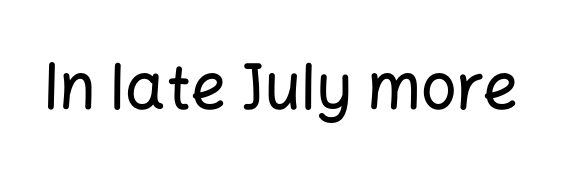
{"serif": "no", "italic": "no", "width": "normal", "stroke_contrast": "low", "x_height": "medium", "monospaced": "no", "underline": "no", "letter_spacing": "normal", "letter_spacing_em": 0.0, "glyph_px": 63}
